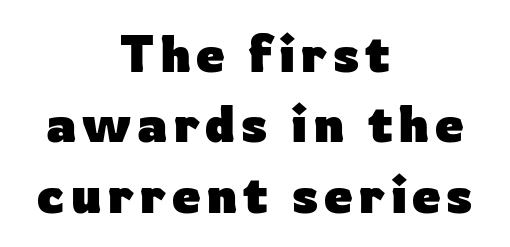
Q: Is the text bold? A: Yes.
Q: Is the text italic (slanted)? A: No, it is upright.
Q: Is the typeface a serif or a sans-serif typeface? A: Sans-serif.
Q: Is the text underlined? A: No.
Q: How is the paragraph aligned? A: Centered.
Q: Is the spacing between lines tight, normal or loose? A: Normal.
Q: Width (condensed, normal, or wide)? A: Normal.
Q: Stroke contrast? A: Low.
Q: x-height? A: Medium.
Q: Monospaced? A: No.
